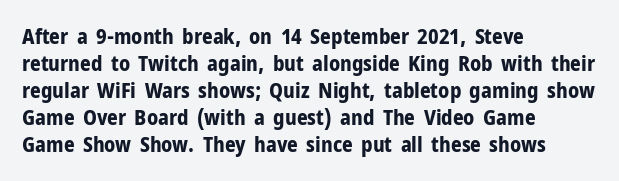
Which margin do the lines hug? The left one — the right edge is uneven. The foot of each line stays bare and open. Strokes here are thick enough to call this a true bold. Does the lettering tilt? It doesn't — this is upright. You could call the tracking neutral — neither tight nor loose. Interline gaps are of average width in this sample.
